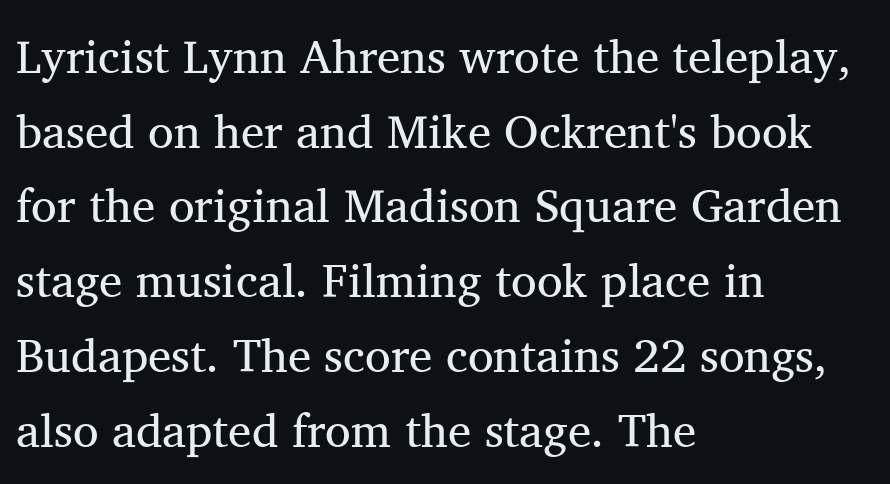
The image shows 47 px regular-weight serif type, upright; set left-aligned, normal line spacing (1.59x), normal letter spacing, not underlined; medium stroke contrast and a medium x-height.
